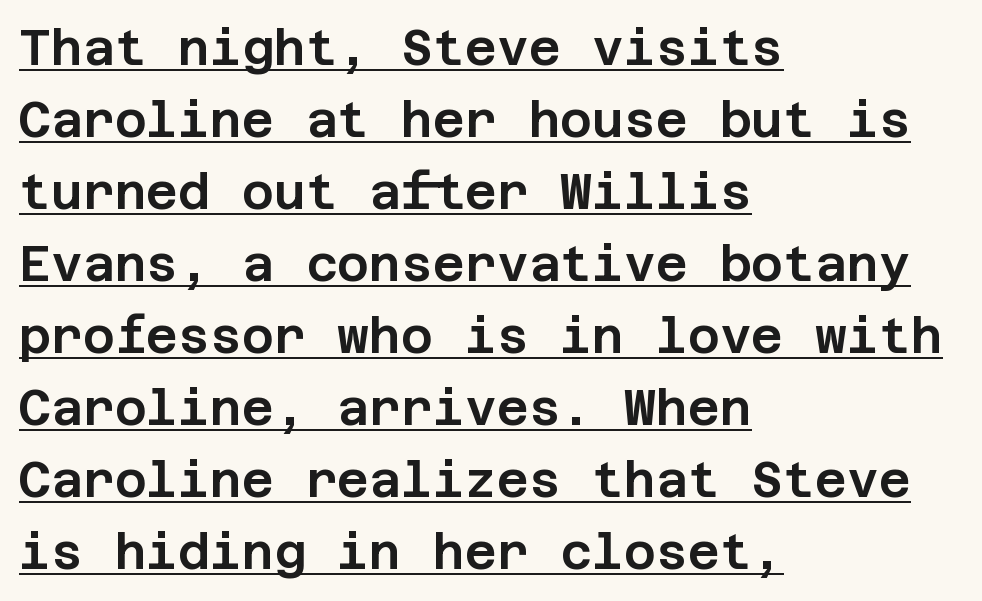
The face used here appears with an underline applied. Nope, no serifs anywhere on these letters. It's the straight-up-and-down kind of type. Standard letterfit; no display-style spreading of the glyphs. Normally led — the rows are evenly, conventionally spaced. Horizontally, the lines are justified to the leading edge only.
